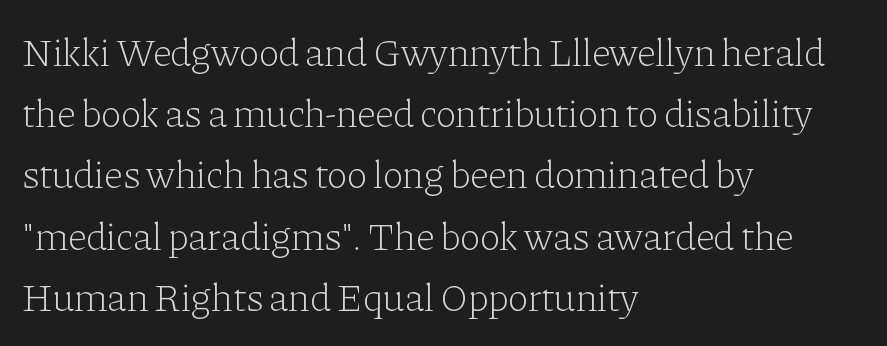
Look at the tracking — it's just the regular setting, nothing added. Check under the words: just untouched page. Posture: vertical. Weight: regular or lighter.
